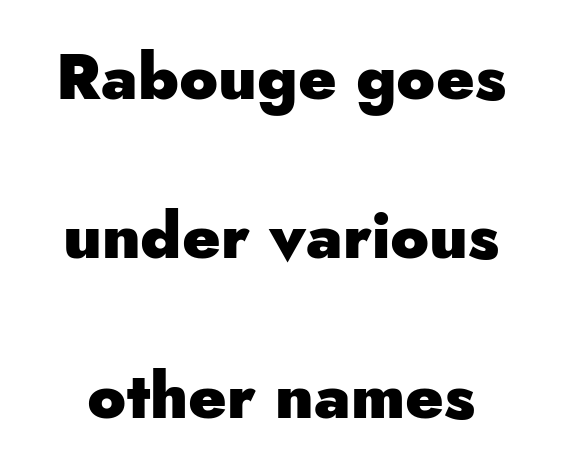
Q: Is the text bold? A: Yes.
Q: Is the text italic (slanted)? A: No, it is upright.
Q: Is the typeface a serif or a sans-serif typeface? A: Sans-serif.
Q: Is the text underlined? A: No.
Q: Is the spacing between letters normal or unusually wide? A: Normal.
Q: Is the spacing between lines tight, normal or loose? A: Loose.
Q: Width (condensed, normal, or wide)? A: Normal.
Q: Stroke contrast? A: Low.
Q: x-height? A: Small.
Q: Monospaced? A: No.
